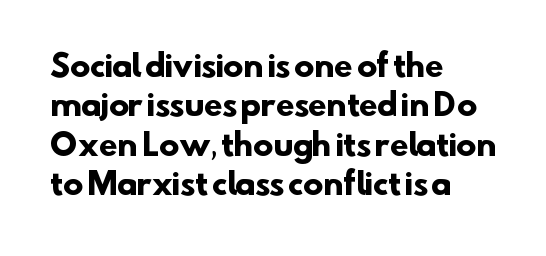
The rows are spaced the way most documents space them. Every letter is thick-stroked: bold, no question. Varying glyph widths throughout — classic text-font behaviour. A bare baseline throughout the passage. In terms of letterspacing, this is plain default setting. Horizontally, the lines are justified to the leading edge only.
